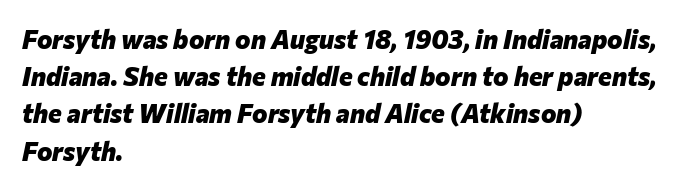
Summary of vertical rhythm: regular, with standard interline spacing. This rendering uses left alignment, leaving the right contour irregular. Compared with ordinary roman type, these characters are visibly tilted. Between one letter and the next there's only the usual sliver of space. Stroke thickness is high; the sample reads as a true bold. The words here are not underlined.
